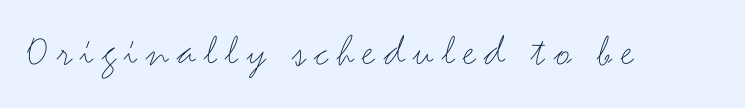
{"serif": "no", "bold": "no", "weight": "thin", "width": "wide", "stroke_contrast": "medium", "x_height": "small", "monospaced": "no", "underline": "no", "glyph_px": 45}
